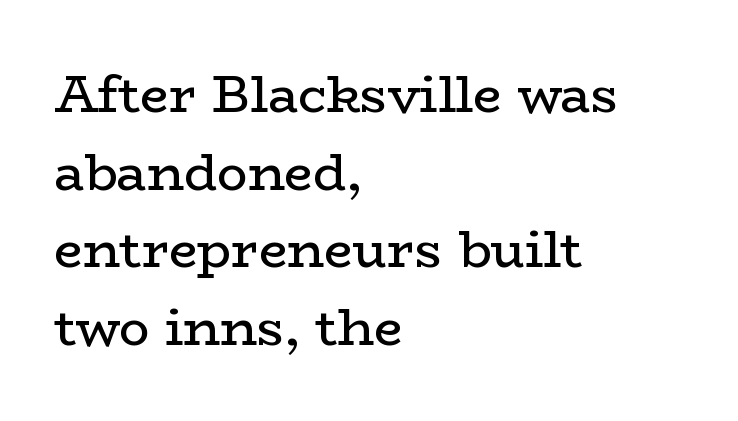
Q: Is the text bold? A: No.
Q: Is the text italic (slanted)? A: No, it is upright.
Q: Is the typeface a serif or a sans-serif typeface? A: Serif.
Q: Is the text underlined? A: No.
Q: How is the paragraph aligned? A: Left-aligned.
Q: Is the spacing between letters normal or unusually wide? A: Normal.
Q: Is the spacing between lines tight, normal or loose? A: Normal.
Q: Width (condensed, normal, or wide)? A: Wide.
Q: Stroke contrast? A: Low.
Q: x-height? A: Medium.
Q: Monospaced? A: No.
